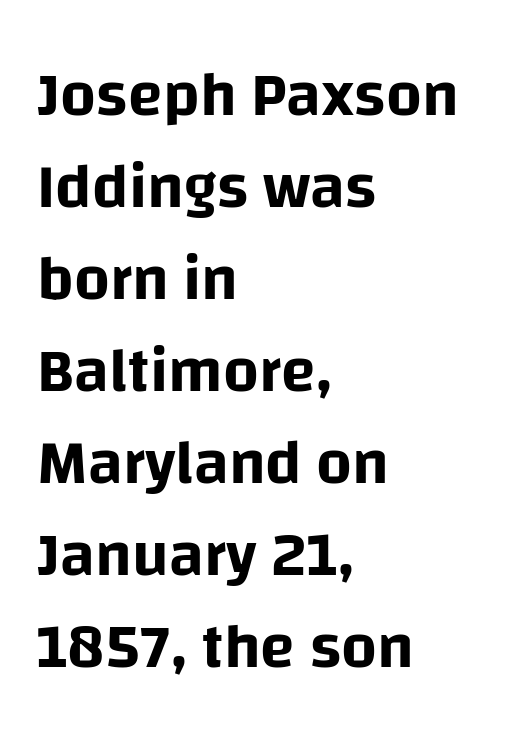
The image shows 63 px sans-serif type, upright; set left-aligned, normal line spacing (1.46x), normal letter spacing, not underlined; low stroke contrast and a large x-height.
